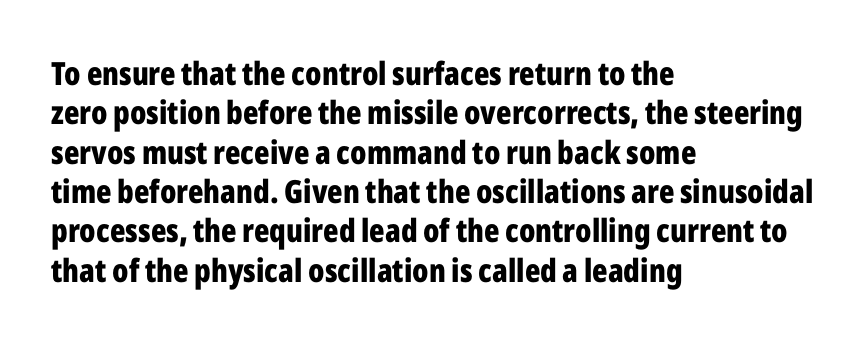
{"serif": "no", "italic": "no", "bold": "yes", "weight": "bold", "width": "condensed", "stroke_contrast": "low", "x_height": "medium", "monospaced": "no", "underline": "no", "align": "left", "line_spacing_ratio": 1.23, "letter_spacing": "normal", "letter_spacing_em": 0.0, "glyph_px": 32}
